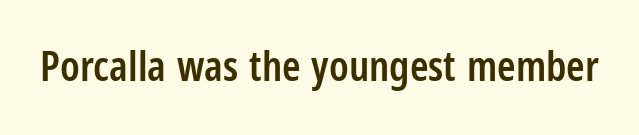
{"serif": "no", "italic": "no", "bold": "semi", "weight": "semibold", "width": "condensed", "stroke_contrast": "low", "x_height": "medium", "monospaced": "no", "underline": "no", "letter_spacing": "normal", "letter_spacing_em": 0.0, "glyph_px": 42}
